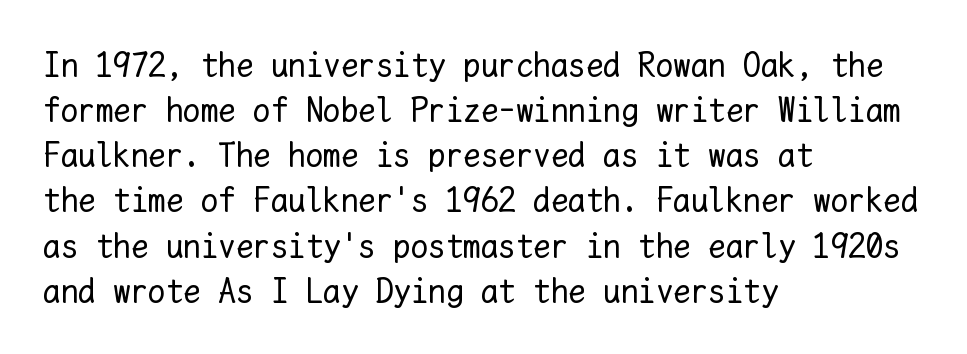
The image shows 35 px regular-weight type, upright, monospaced; set left-aligned, normal line spacing (1.29x), normal letter spacing, not underlined; low stroke contrast and a medium x-height.
